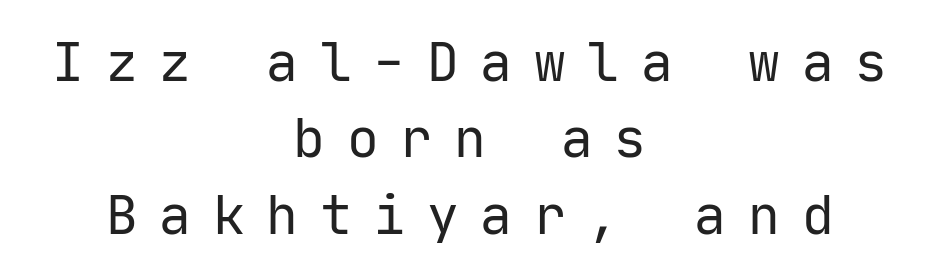
The strokes carry an ordinary text weight at most. Both edges are ragged and mirror each other, which tells us the setting is centered. The characters display no serif detailing; their extremities are plain. Monospaced: the letters line up in strict vertical columns. Upright lettering throughout. A typesetter would call this heavily tracked-out type.
